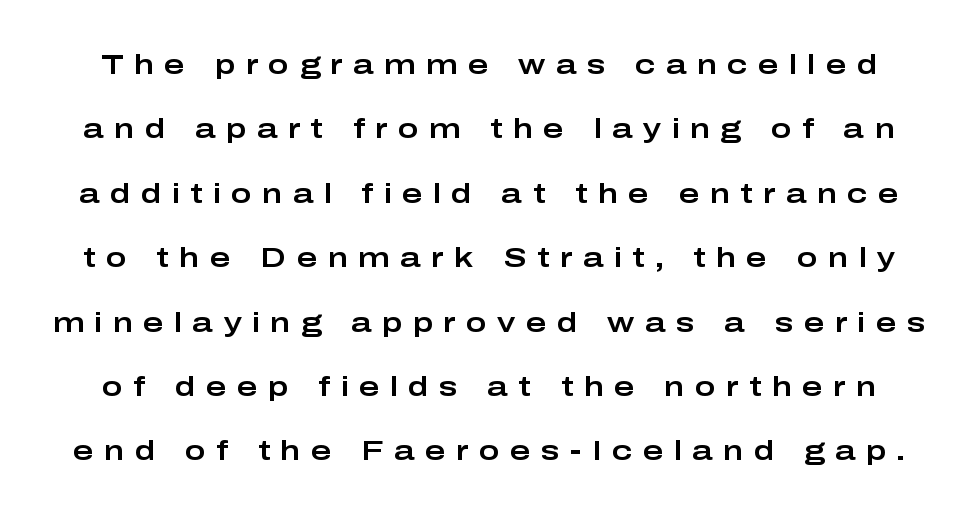
The image shows 28 px wide sans-serif type, upright; set loose line spacing (2.3x), unusually wide letter spacing (+0.37 em), not underlined; low stroke contrast and a medium x-height.
